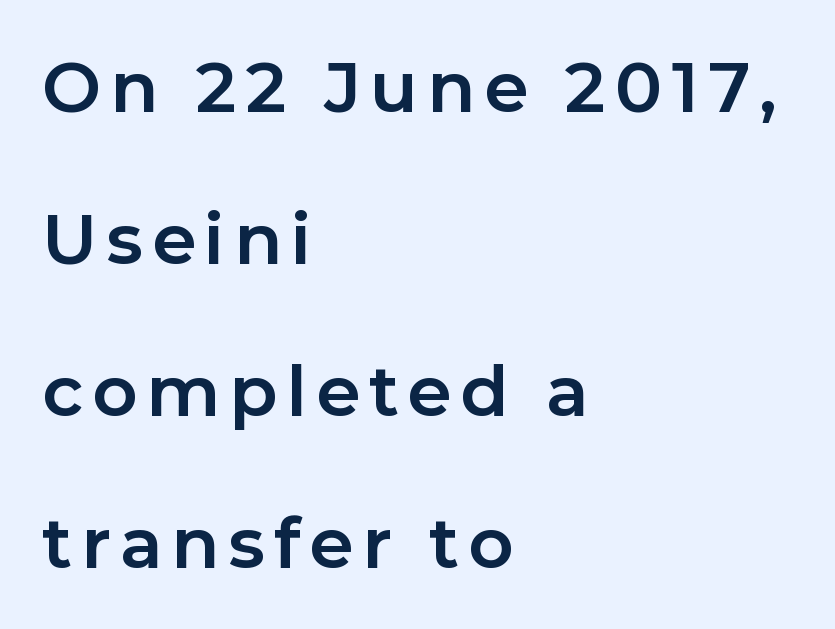
A full-strength bold gives these letters their thick strokes. In CSS terms this would be text-align: left. Vertical strokes here are truly vertical. In terms of letterform style, serifs are entirely absent.
